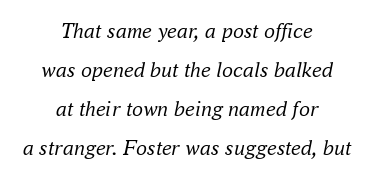
Where is the straight margin? There isn't one; the lines are centered. The font's italic variant was chosen for this text. Words appear dense and cohesive because spacing is normal. Lines of text with bare space underneath. No extra ink here — the face is not bold.
